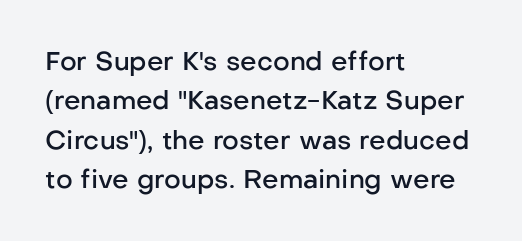
Q: Is the text bold? A: Semi-bold.
Q: Is the text italic (slanted)? A: No, it is upright.
Q: Is the text underlined? A: No.
Q: How is the paragraph aligned? A: Left-aligned.
Q: Is the spacing between letters normal or unusually wide? A: Normal.
Q: Is the spacing between lines tight, normal or loose? A: Normal.
